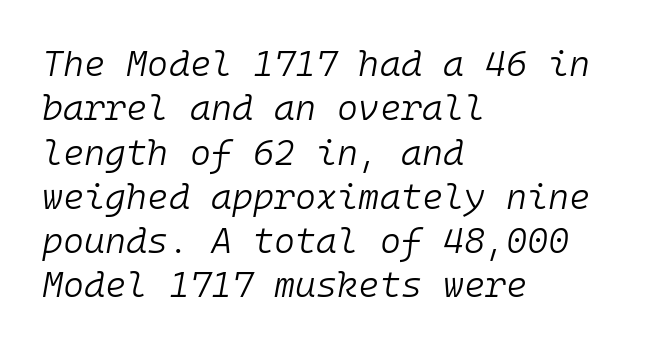
The image shows 36 px light type, italic (leaning right), monospaced; set left-aligned, line spacing 1.23x, normal letter spacing, not underlined; low stroke contrast and a medium x-height.
